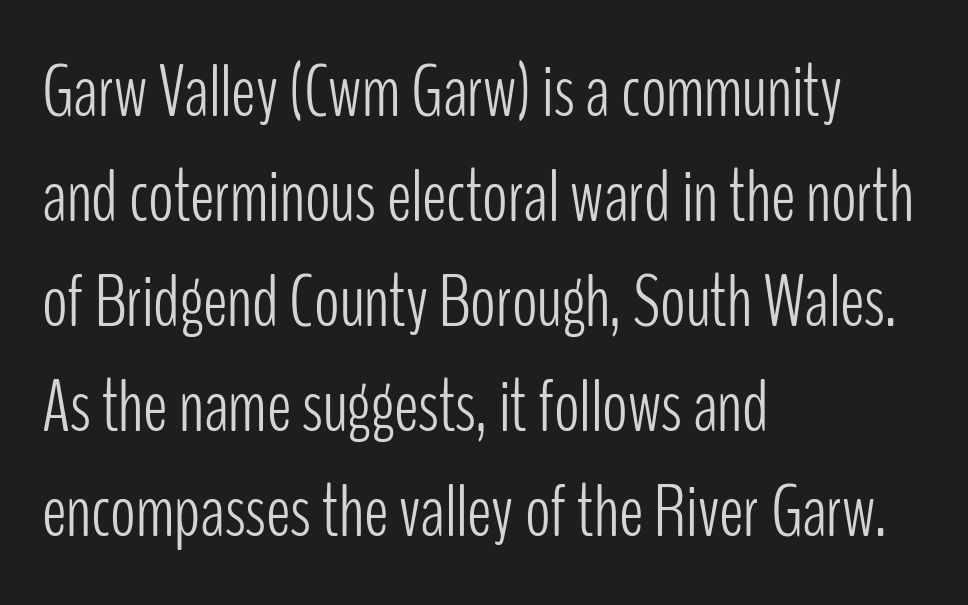
The image shows 75 px light, condensed sans-serif type, upright; set left-aligned, normal line spacing (1.4x), normal letter spacing, not underlined; low stroke contrast and a medium x-height.
